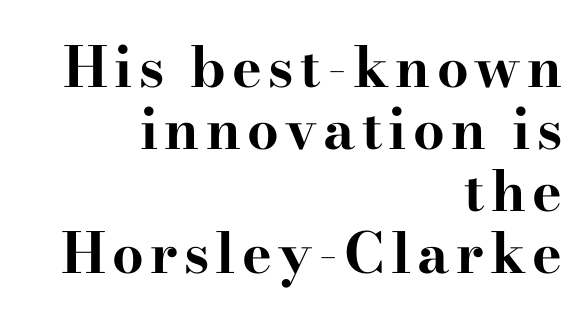
Character widths vary here, with narrow letters taking less room than wide ones. What weight is shown? A full bold with thick strokes. Plain, unruled lines of type. Upright lettering throughout. The designer dialed line spacing down below the default. Small tapered or slab feet sit at the stroke ends, so this counts as serif.
